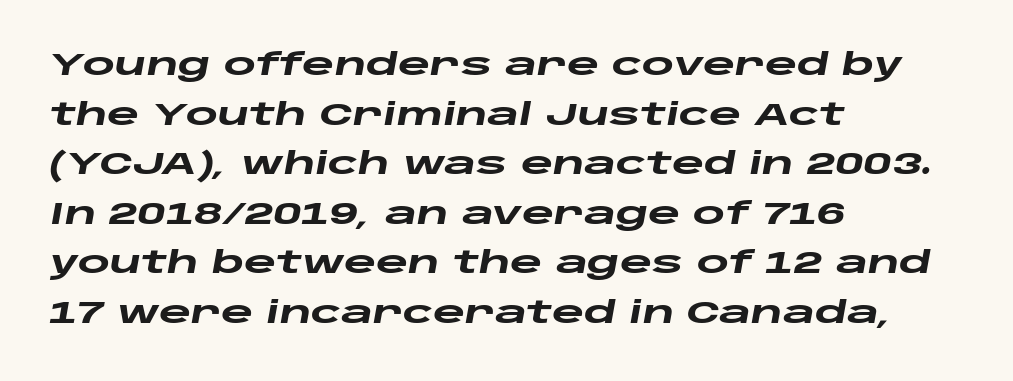
Q: Is the text bold? A: Yes.
Q: Is the text italic (slanted)? A: Yes, it leans right by about 10 degrees.
Q: Is the text underlined? A: No.
Q: How is the paragraph aligned? A: Left-aligned.
Q: Is the spacing between letters normal or unusually wide? A: Normal.
Q: Is the spacing between lines tight, normal or loose? A: Normal.
Q: Width (condensed, normal, or wide)? A: Wide.
Q: Stroke contrast? A: Low.
Q: x-height? A: Large.
Q: Monospaced? A: No.
